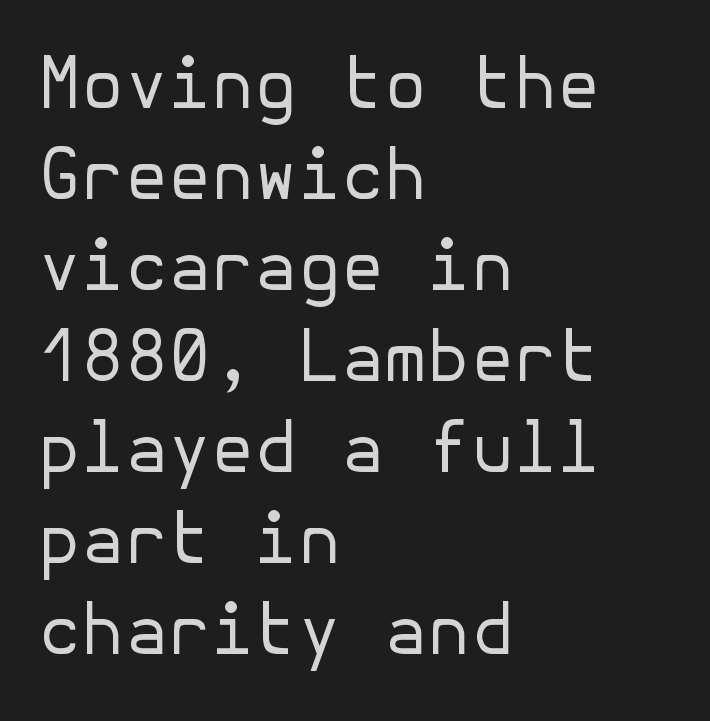
The passage shown is not underscored anywhere. Does extra space separate the letters? No, they use regular spacing. Regarding leading, the lines here are spaced in the standard way. Ordinary non-slanted type is in use.
